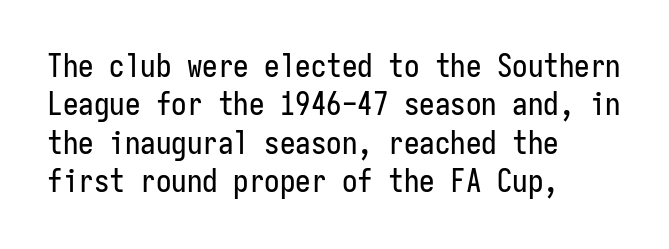
Q: Is the text italic (slanted)? A: No, it is upright.
Q: Is the typeface a serif or a sans-serif typeface? A: Sans-serif.
Q: Is the text underlined? A: No.
Q: How is the paragraph aligned? A: Left-aligned.
Q: Is the spacing between letters normal or unusually wide? A: Normal.
Q: Width (condensed, normal, or wide)? A: Condensed.
Q: Stroke contrast? A: Low.
Q: x-height? A: Medium.
Q: Monospaced? A: Yes.
